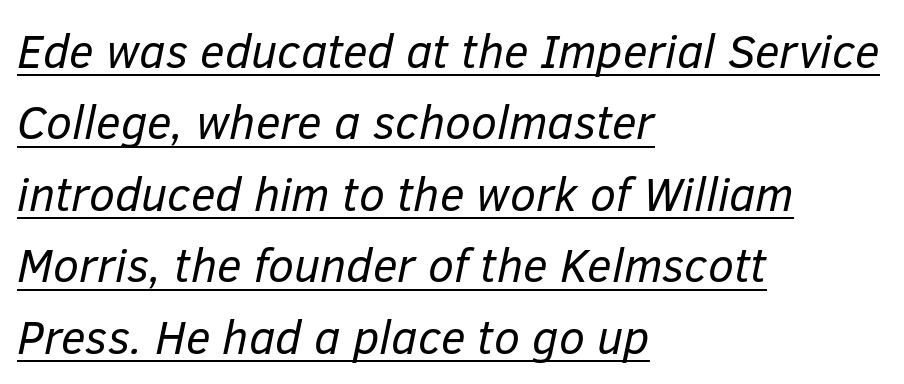
The typesetter has applied underlining to the passage shown. Quick note: interline space is typical. Do the characters align in a grid? No, the font is proportional. This rendering uses left alignment, leaving the right contour irregular.
